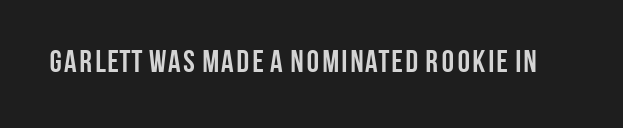
The image shows 31 px semibold, condensed sans-serif type, upright; set normal letter spacing, not underlined; low stroke contrast and a large x-height.
